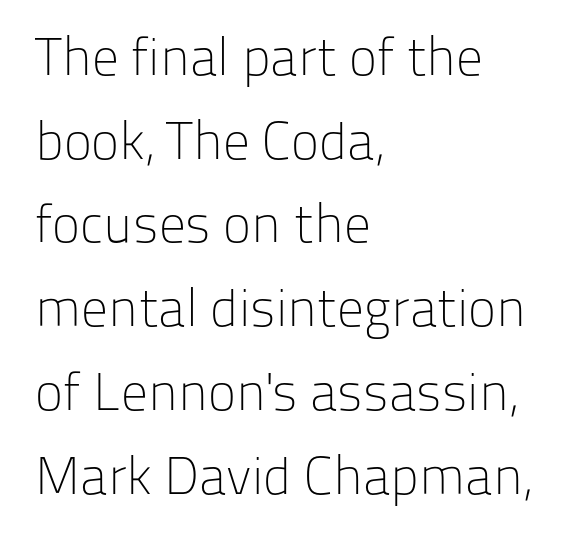
{"serif": "no", "italic": "no", "bold": "no", "weight": "light", "width": "normal", "stroke_contrast": "low", "x_height": "medium", "monospaced": "no", "underline": "no", "align": "left", "line_spacing": "normal", "line_spacing_ratio": 1.58, "letter_spacing": "normal", "letter_spacing_em": 0.0, "glyph_px": 53}
